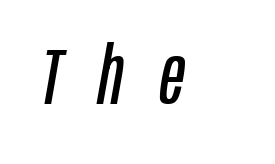
Horizontally, the lines are justified to the leading edge only. Words float on clear page, feet unadorned. Here the designer chose a conventional face with non-uniform glyph widths. Stems and bowls with no extra thickness — not bold.
